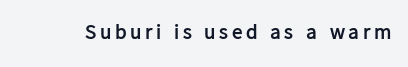
{"italic": "no", "bold": "yes", "underline": "no", "glyph_px": 21}
